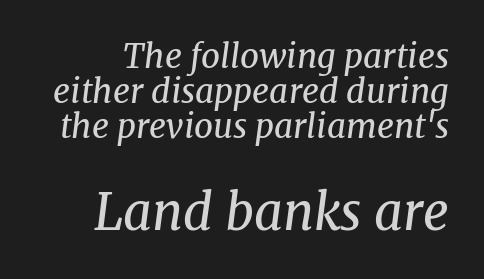
Vertically, the passage feels compressed, each row crowding the next. The space directly below the letters is spotless. Glyph-to-glyph distance matches everyday printed text. The face used here is seriffed, in the tradition of book romans.
